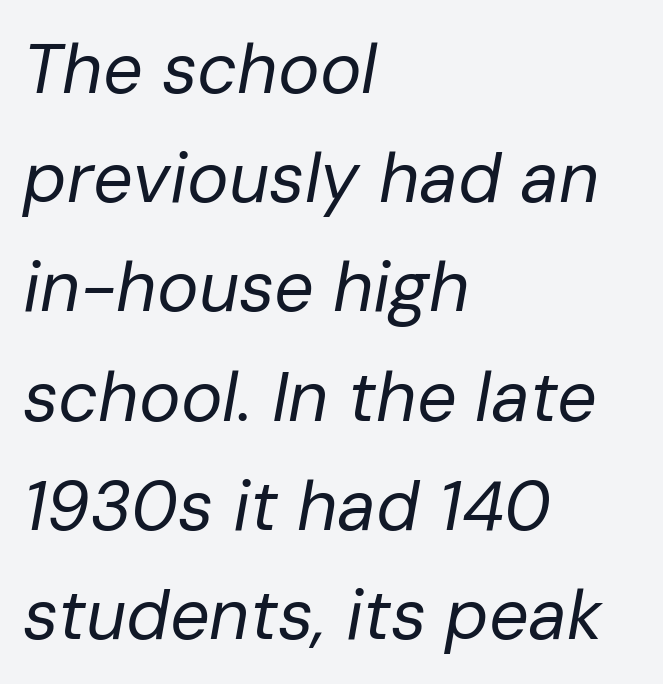
Here the designer chose a conventional face with non-uniform glyph widths. Descenders are the only things crossing below the line. Observe the ordinary spacing: letters are neighbours, not strangers. Rendered with sloped, italic letterforms. Successive baselines arrive at the customary interval. Is this a heavy cut? Hardly; it is regular or lighter.
